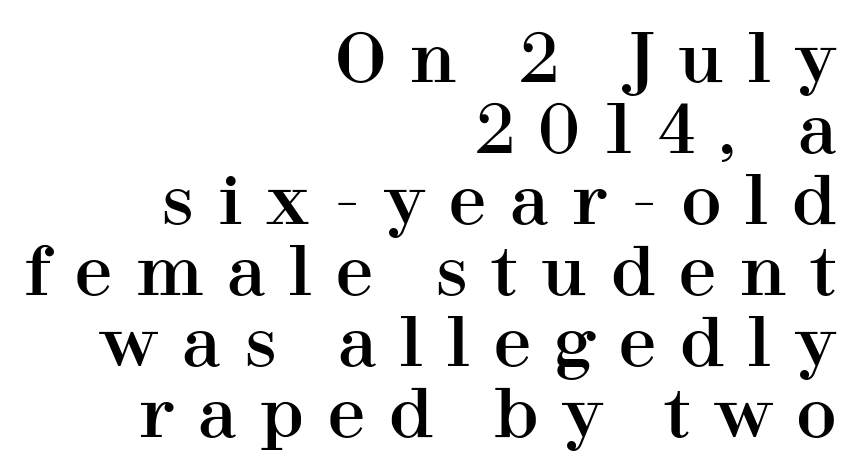
{"serif": "yes", "italic": "no", "width": "normal", "stroke_contrast": "high", "x_height": "medium", "monospaced": "no", "underline": "no", "align": "right", "line_spacing": "tight", "line_spacing_ratio": 1.06, "letter_spacing": "wide", "letter_spacing_em": 0.36, "glyph_px": 67}
